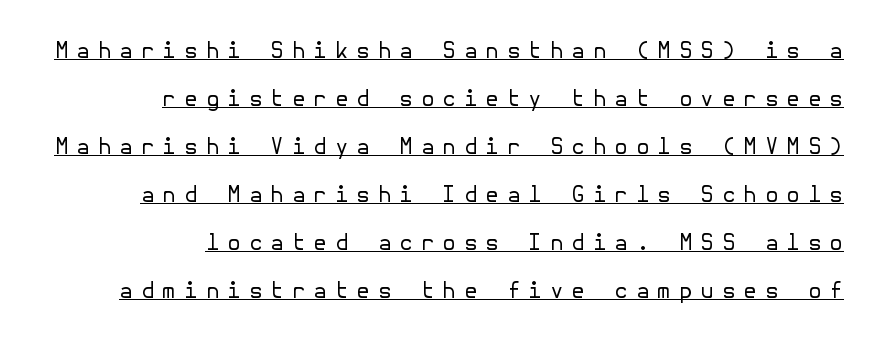
Q: Is the text bold? A: No.
Q: Is the text italic (slanted)? A: No, it is upright.
Q: Is the text underlined? A: Yes.
Q: How is the paragraph aligned? A: Right-aligned.
Q: Is the spacing between letters normal or unusually wide? A: Unusually wide.
Q: Is the spacing between lines tight, normal or loose? A: Loose.
